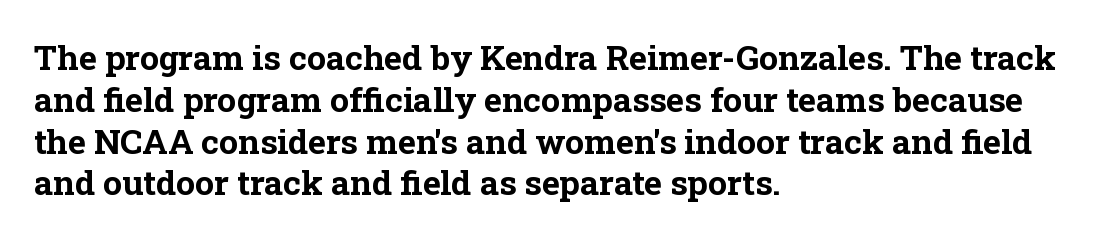
{"serif": "yes", "italic": "no", "bold": "yes", "weight": "bold", "width": "normal", "stroke_contrast": "low", "x_height": "medium", "monospaced": "no", "underline": "no", "align": "left", "line_spacing_ratio": 1.23, "letter_spacing": "normal", "letter_spacing_em": 0.0, "glyph_px": 34}
